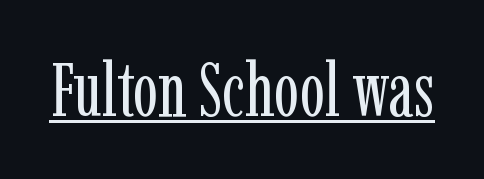
The face used here is proportionally spaced, like ordinary book or web type. Tracking value appears to be zero — textbook default spacing. No italicization has been applied; the sample stays upright. Glance below the letters and you will spot a drawn line. Letterform terminals end in serifs throughout the passage.
